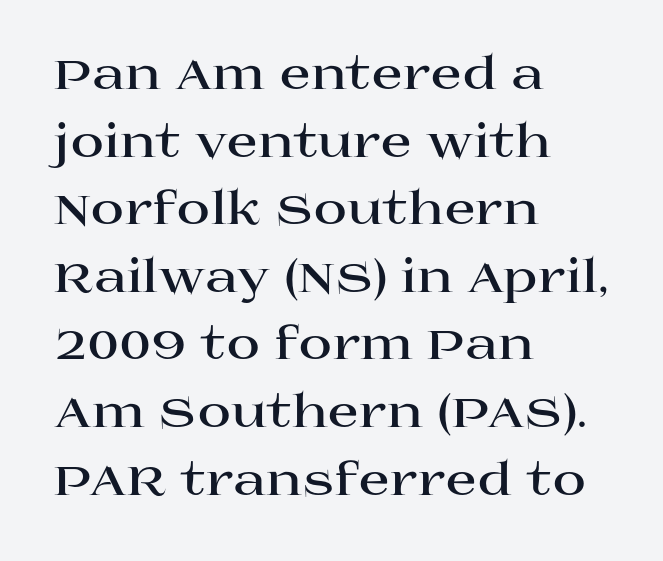
Q: Is the text bold? A: Yes.
Q: Is the text italic (slanted)? A: No, it is upright.
Q: Is the typeface a serif or a sans-serif typeface? A: Serif.
Q: Is the text underlined? A: No.
Q: How is the paragraph aligned? A: Left-aligned.
Q: Is the spacing between letters normal or unusually wide? A: Normal.
Q: Is the spacing between lines tight, normal or loose? A: Normal.
Q: Width (condensed, normal, or wide)? A: Wide.
Q: Stroke contrast? A: High.
Q: x-height? A: Large.
Q: Monospaced? A: No.
